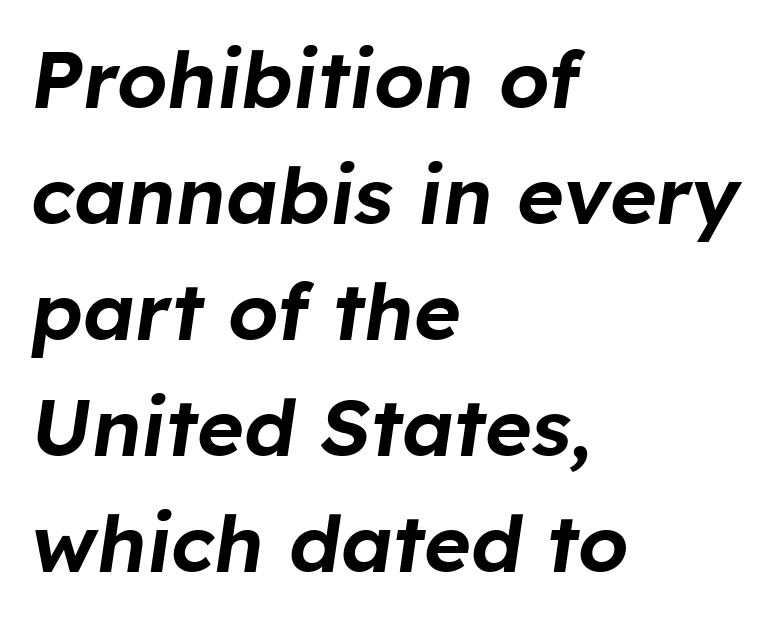
This sample has the flowing, uneven cadence of proportional lettering. The foot of each line stays bare and open. Notice how descenders clear the ascenders below comfortably — that's standard leading. The rag falls on the right side of this text block. Yep, that's italic — everything's leaning.
